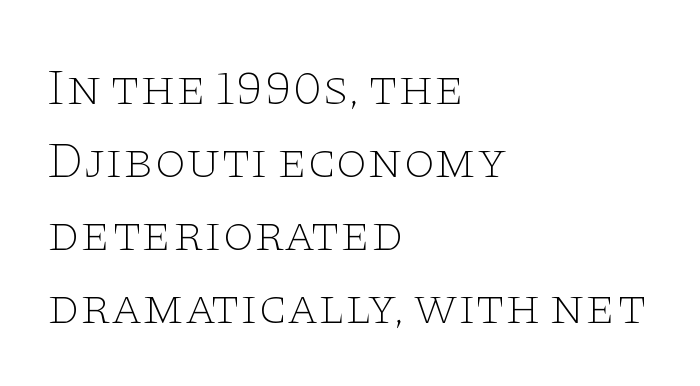
Honestly, there is no underline to notice here at all. The weight would be labelled regular, book, light, or lighter still. This rendering uses left alignment, leaving the right contour irregular. These lines keep a tight, regular rhythm from letter to letter. Tall strokes in this sample are plumb rather than angled. Unlike a clean sans, this face finishes its strokes with serifs.
